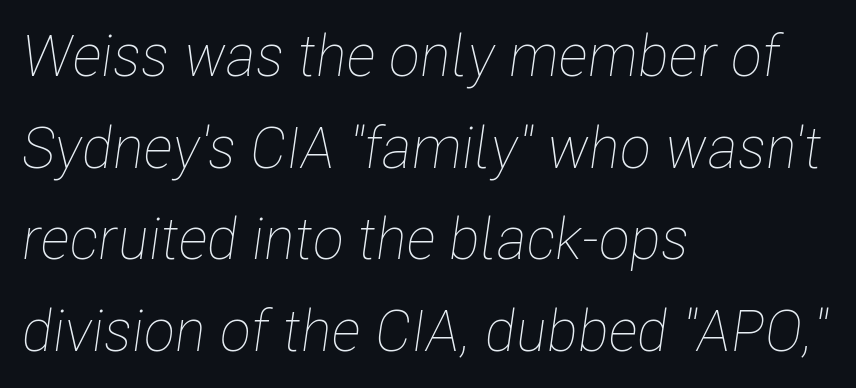
Counters stay open thanks to moderate or lighter strokes. Rule under the text: the space is simply empty. Successive baselines arrive at the customary interval. The whole block is typeset with a tilt. The rendering uses natural spacing where letterforms have individual widths.
